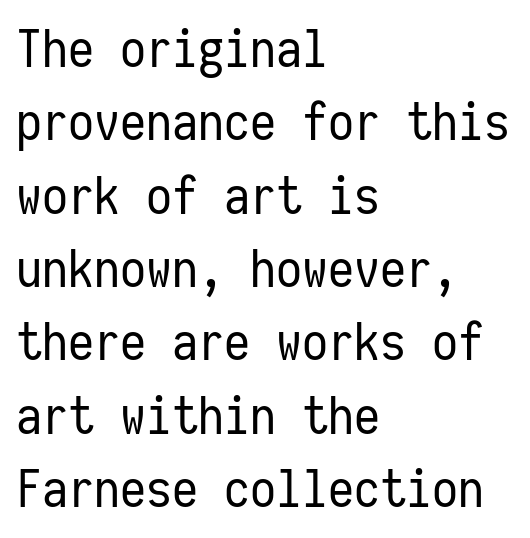
{"serif": "no", "italic": "no", "bold": "no", "weight": "regular", "width": "condensed", "stroke_contrast": "low", "x_height": "medium", "monospaced": "yes", "underline": "no", "align": "left", "line_spacing": "normal", "line_spacing_ratio": 1.41, "letter_spacing": "normal", "letter_spacing_em": 0.0, "glyph_px": 52}
